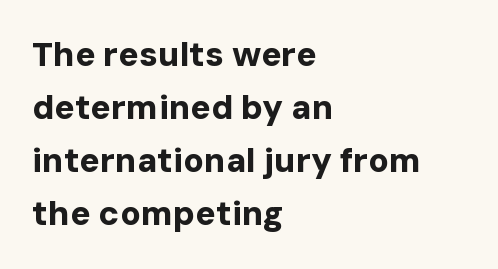
{"serif": "no", "italic": "no", "bold": "yes", "weight": "bold", "width": "normal", "stroke_contrast": "low", "x_height": "medium", "monospaced": "no", "underline": "no", "align": "left", "line_spacing": "normal", "line_spacing_ratio": 1.56, "letter_spacing": "normal", "letter_spacing_em": 0.0, "glyph_px": 34}
